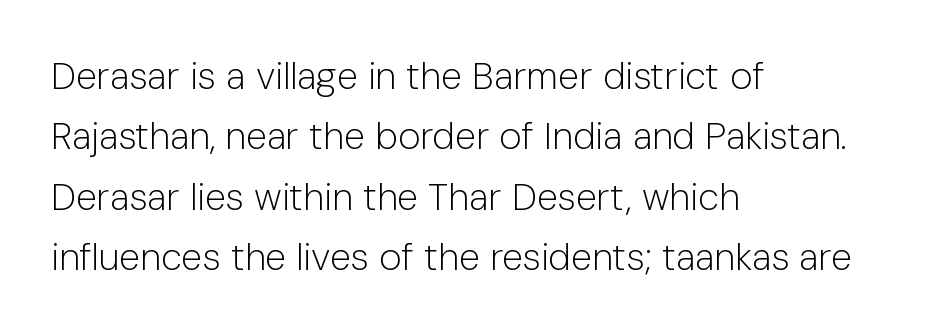
{"serif": "no", "italic": "no", "bold": "no", "weight": "light", "width": "normal", "stroke_contrast": "low", "x_height": "medium", "monospaced": "no", "underline": "no", "align": "left", "line_spacing": "normal", "line_spacing_ratio": 1.59, "letter_spacing": "normal", "letter_spacing_em": 0.0, "glyph_px": 38}
